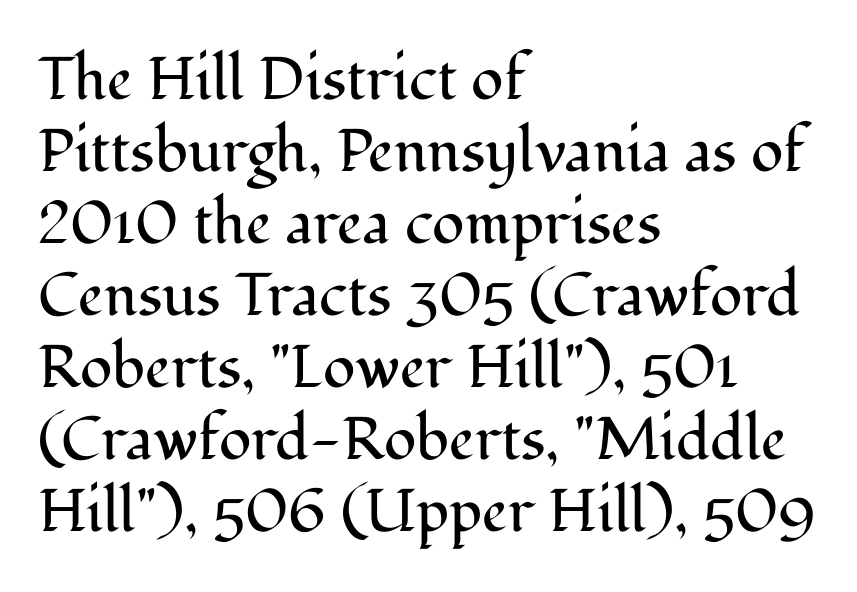
{"serif": "yes", "italic": "no", "bold": "no", "weight": "regular", "width": "normal", "stroke_contrast": "medium", "x_height": "medium", "monospaced": "no", "underline": "no", "align": "left", "line_spacing_ratio": 1.2, "letter_spacing": "normal", "letter_spacing_em": 0.0, "glyph_px": 60}
